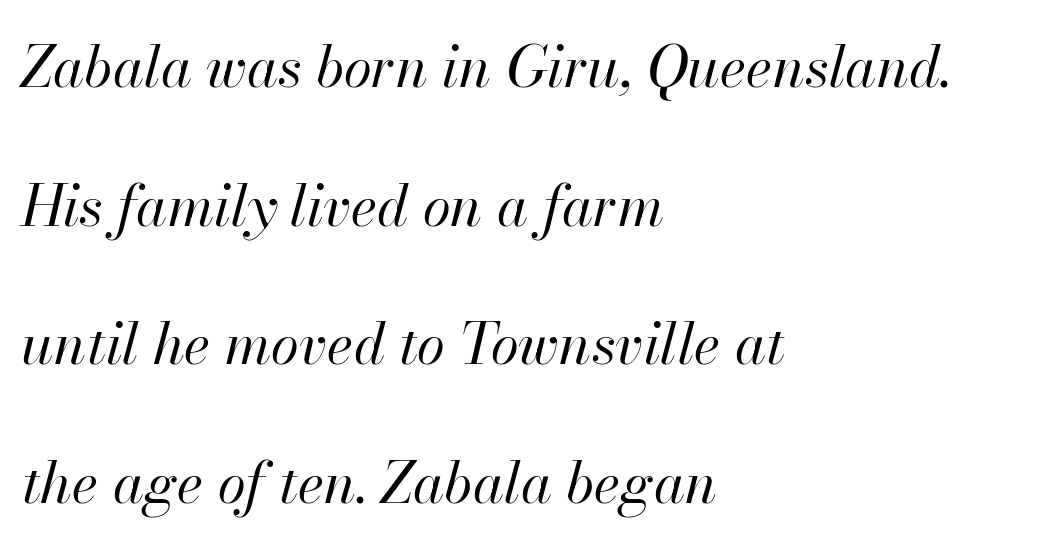
{"italic": "yes", "lean": "right", "slant_degrees": 13, "bold": "no", "weight": "regular", "width": "normal", "stroke_contrast": "high", "x_height": "small", "monospaced": "no", "underline": "no", "align": "left", "line_spacing": "loose", "line_spacing_ratio": 2.43, "letter_spacing": "normal", "letter_spacing_em": 0.0, "glyph_px": 57}
